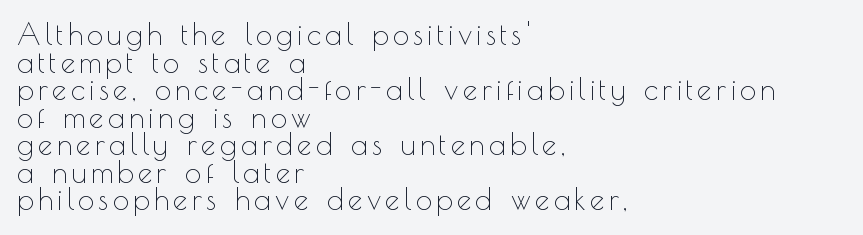
The image shows 29 px thin sans-serif type, upright; set left-aligned, tight line spacing (0.95x), not underlined; a small x-height.
